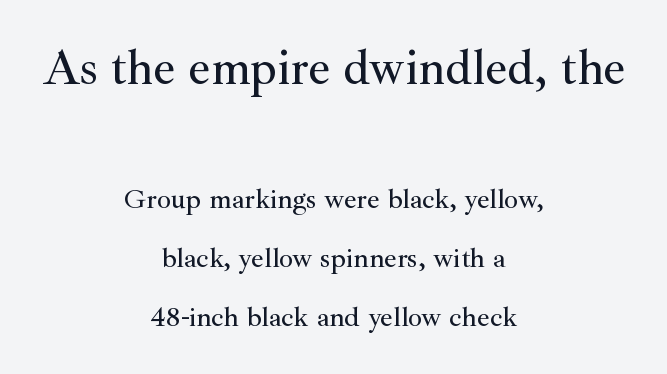
Q: Is the text italic (slanted)? A: No, it is upright.
Q: Is the typeface a serif or a sans-serif typeface? A: Serif.
Q: Is the text underlined? A: No.
Q: How is the paragraph aligned? A: Centered.
Q: Is the spacing between letters normal or unusually wide? A: Normal.
Q: Is the spacing between lines tight, normal or loose? A: Loose.
Q: Which block of text is set in a larger size, the first (top) or the second (bottom)? A: The first (top) one.
Q: Width (condensed, normal, or wide)? A: Normal.
Q: Stroke contrast? A: Medium.
Q: x-height? A: Small.
Q: Monospaced? A: No.
